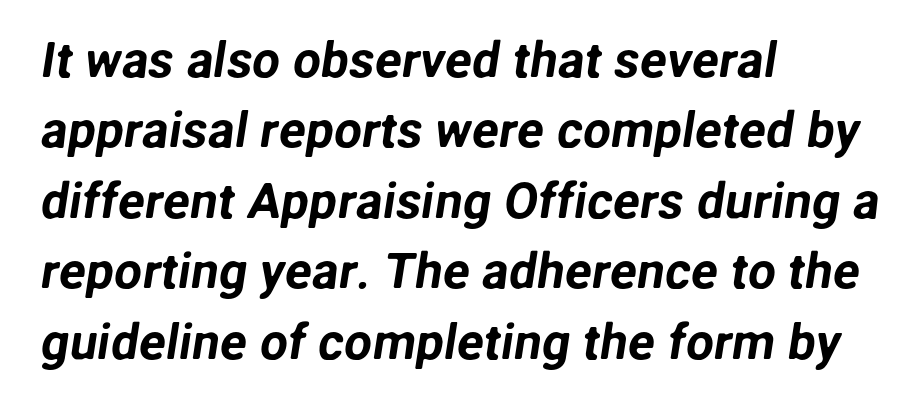
The rendering keeps characters at their native spacing. In CSS terms this would be text-align: left. The letters advance in unequal steps, a hallmark of proportional type. A typesetter would label this face a sans.
